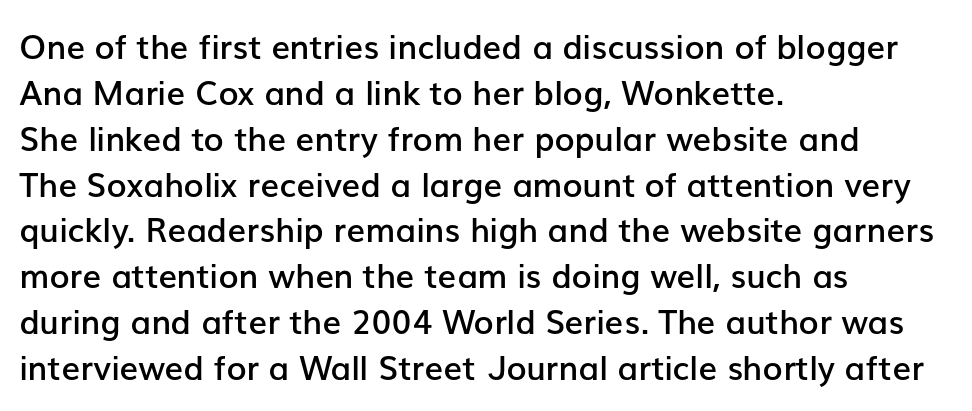
Is the letter spacing exaggerated? No — it looks like the ordinary default. Note: no serifs on the glyphs. These lines were composed using upright roman letters. Horizontal alignment here is leftward, the default for most running prose.
